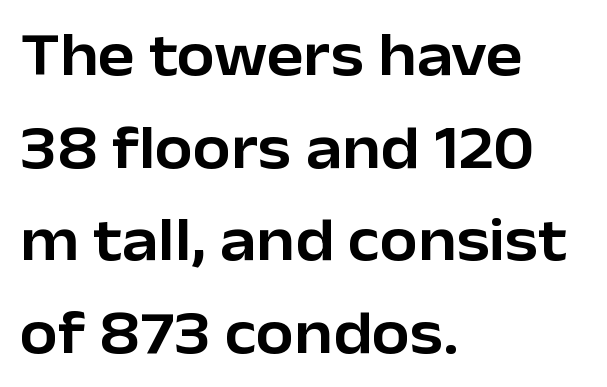
{"serif": "no", "italic": "no", "width": "normal", "stroke_contrast": "low", "x_height": "medium", "monospaced": "no", "underline": "no", "align": "left", "line_spacing": "normal", "line_spacing_ratio": 1.52, "letter_spacing": "normal", "letter_spacing_em": 0.0, "glyph_px": 61}
